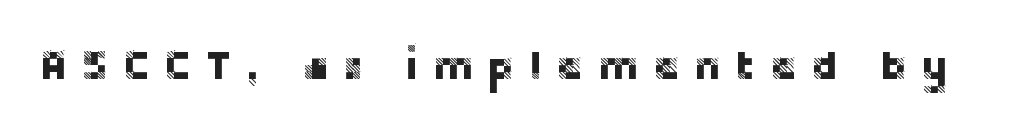
Lines of text with bare space underneath. The lettering stays uniformly vertical, giving the passage a roman look. Regarding serifs, this sample does without them. Characters follow at a spacing far wider than the type designer built in.
